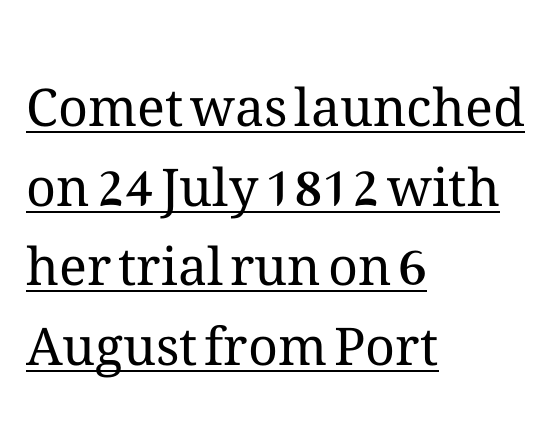
These characters rest on top of a visible drawn line. No chunkiness to these letters — they're not bold. Vertical spacing — default. Compared with typical body copy, the letter spacing here is the same. The letters advance in unequal steps, a hallmark of proportional type.
